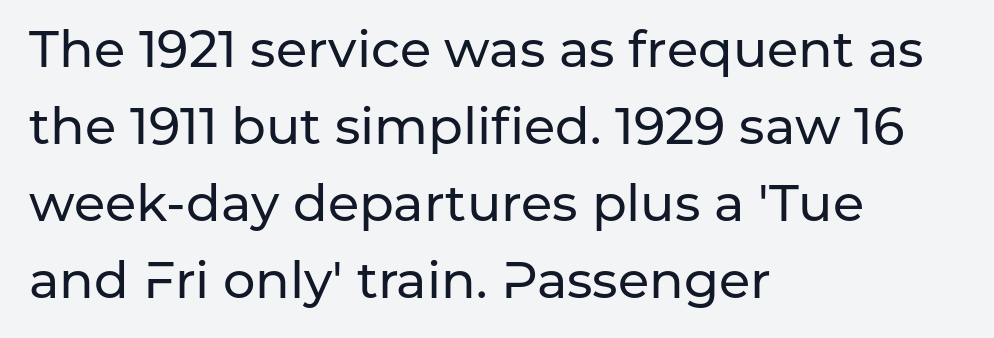
{"serif": "no", "italic": "no", "width": "normal", "stroke_contrast": "low", "x_height": "medium", "monospaced": "no", "underline": "no", "align": "left", "line_spacing": "normal", "line_spacing_ratio": 1.51, "letter_spacing": "normal", "letter_spacing_em": 0.0, "glyph_px": 51}
